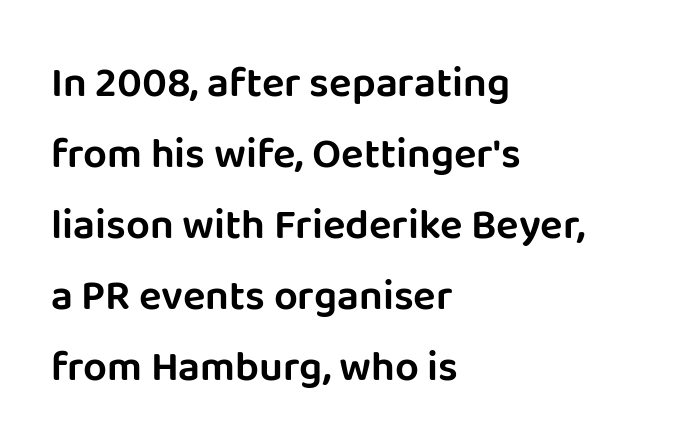
Q: Is the text italic (slanted)? A: No, it is upright.
Q: Is the typeface a serif or a sans-serif typeface? A: Sans-serif.
Q: Is the text underlined? A: No.
Q: How is the paragraph aligned? A: Left-aligned.
Q: Is the spacing between letters normal or unusually wide? A: Normal.
Q: Is the spacing between lines tight, normal or loose? A: Normal.
Q: Width (condensed, normal, or wide)? A: Normal.
Q: Stroke contrast? A: Low.
Q: x-height? A: Large.
Q: Monospaced? A: No.
